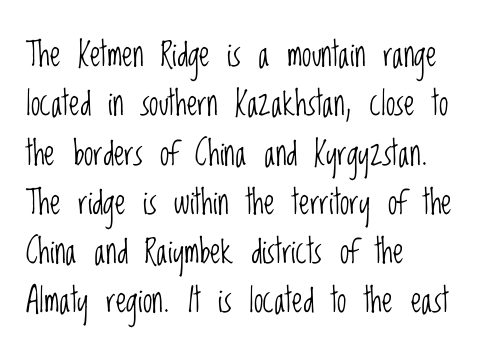
Vertical strokes here are truly vertical. Every row of glyphs begins at an identical x-position on the left. Interline gaps are of average width in this sample. The characters display no serif detailing; their extremities are plain. Vertical stems look standard width or narrower in stroke.
